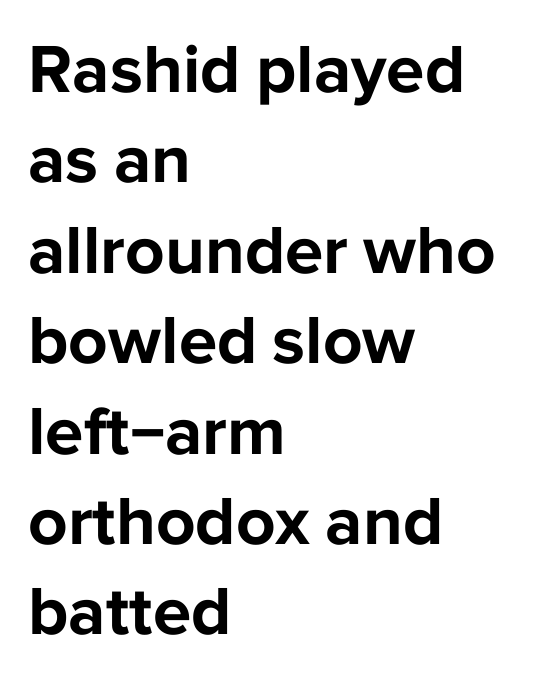
The image shows 69 px bold sans-serif type, upright; set left-aligned, normal line spacing (1.31x), normal letter spacing, not underlined; low stroke contrast and a medium x-height.
